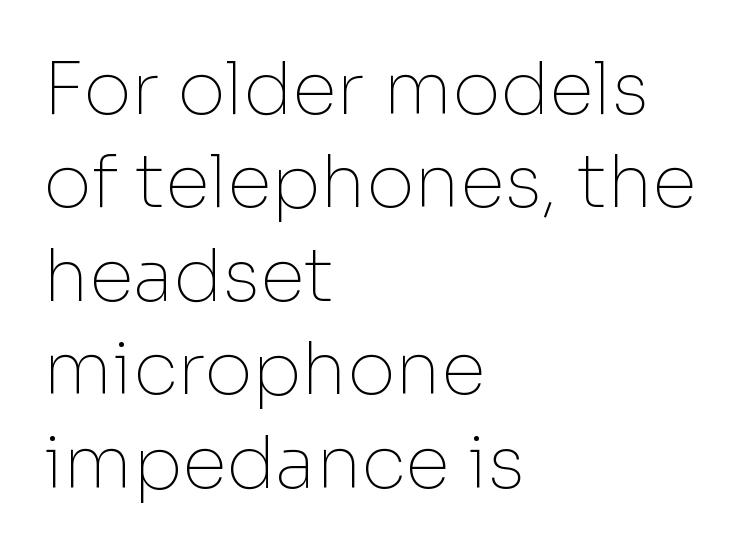
Q: Is the text bold? A: No.
Q: Is the text italic (slanted)? A: No, it is upright.
Q: Is the typeface a serif or a sans-serif typeface? A: Sans-serif.
Q: Is the text underlined? A: No.
Q: How is the paragraph aligned? A: Left-aligned.
Q: Is the spacing between letters normal or unusually wide? A: Normal.
Q: Is the spacing between lines tight, normal or loose? A: Normal.
Q: Width (condensed, normal, or wide)? A: Normal.
Q: Stroke contrast? A: Low.
Q: x-height? A: Medium.
Q: Monospaced? A: No.
